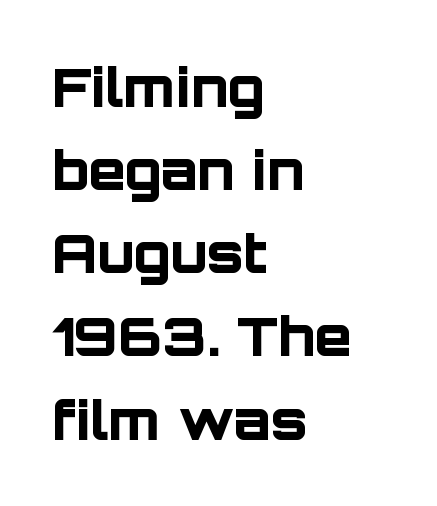
The horizontal fit of the characters is conventional and even. Caption: bold face, heavy strokes. Quick note: interline space is typical. Notice how the stems are strictly vertical — no italics here. Look at the bottom of the vertical strokes: they stop flat, with no serifs.
